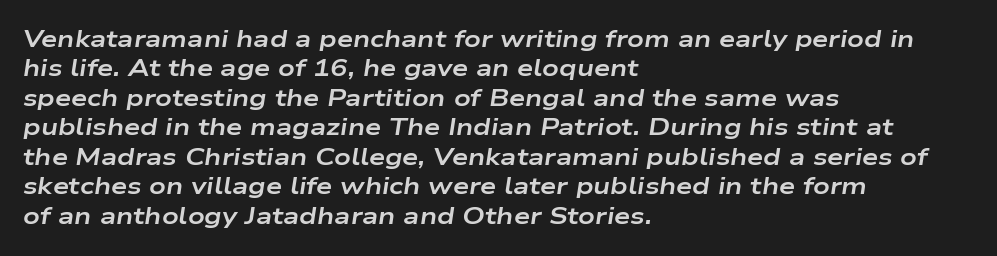
{"italic": "yes", "lean": "right", "slant_degrees": 9, "bold": "yes", "underline": "no", "align": "left", "line_spacing": "normal", "line_spacing_ratio": 1.28, "letter_spacing": "normal", "letter_spacing_em": 0.0, "glyph_px": 23}
